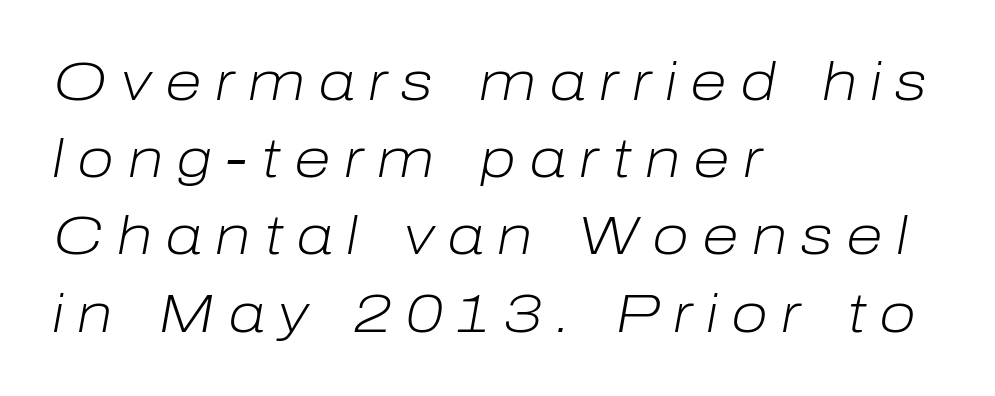
This sample uses an oblique cut, with every glyph tilted off the vertical. These lines sit exactly where default settings would place them. This sample is left-justified, so line endings fall wherever the words run out. Clear beneath every line of the passage. Note the varied advance widths — an 'i' is clearly narrower than an 'm'.
